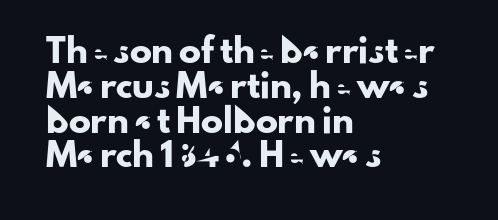
The letters stand straight up with perfectly vertical stems. The strip under each line holds only bare page. Each new line begins a customary step beneath the previous one. Inter-character spacing is left at the font's built-in metrics. The paragraph shown leans on its left margin.
